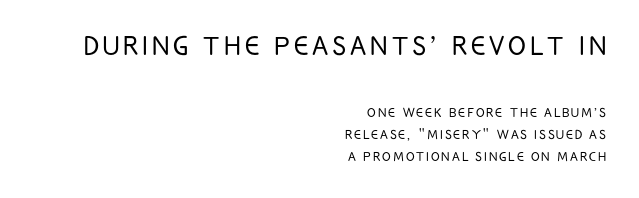
{"serif": "no", "italic": "no", "bold": "no", "weight": "light", "width": "condensed", "stroke_contrast": "low", "x_height": "large", "monospaced": "no", "underline": "no", "align": "right", "line_spacing": "normal", "line_spacing_ratio": 1.4, "larger_block": "first", "size_ratio": 2.06, "glyph_px": 33}
